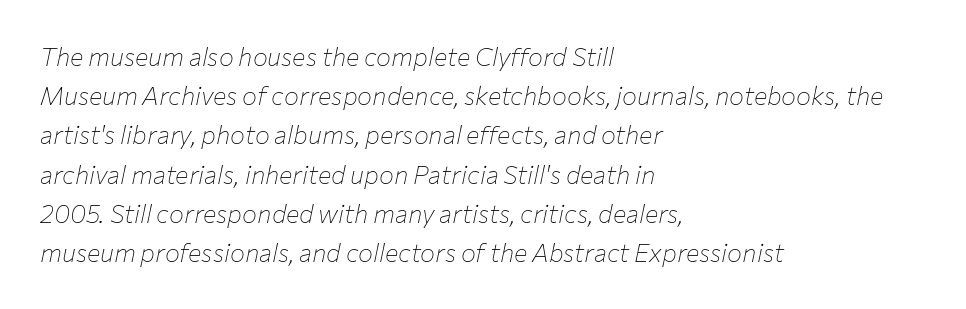
Q: Is the text bold? A: No.
Q: Is the text italic (slanted)? A: Yes, it leans right by about 12 degrees.
Q: Is the text underlined? A: No.
Q: How is the paragraph aligned? A: Left-aligned.
Q: Is the spacing between letters normal or unusually wide? A: Normal.
Q: Is the spacing between lines tight, normal or loose? A: Normal.
